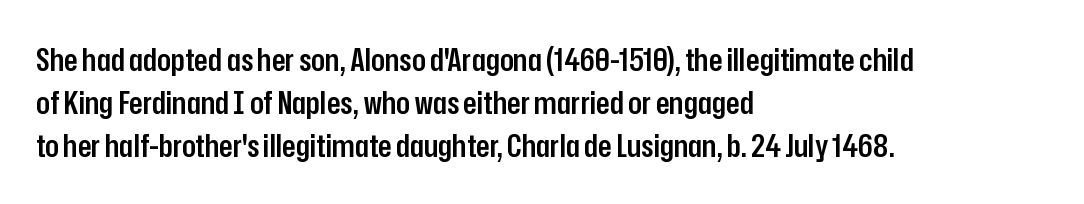
{"serif": "no", "italic": "no", "bold": "semi", "weight": "semibold", "width": "condensed", "stroke_contrast": "low", "x_height": "medium", "monospaced": "no", "underline": "no", "align": "left", "line_spacing": "normal", "line_spacing_ratio": 1.34, "letter_spacing": "normal", "letter_spacing_em": 0.0, "glyph_px": 32}
